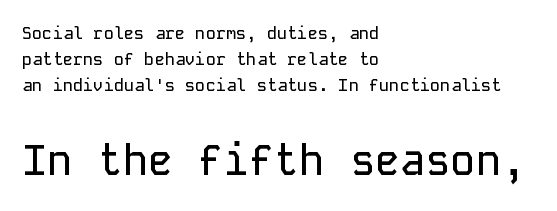
{"serif": "no", "italic": "no", "width": "normal", "stroke_contrast": "low", "x_height": "medium", "monospaced": "yes", "underline": "no", "align": "left", "line_spacing": "normal", "line_spacing_ratio": 1.52, "letter_spacing": "normal", "letter_spacing_em": 0.0, "larger_block": "second", "size_ratio": 2.47, "glyph_px": 42}
